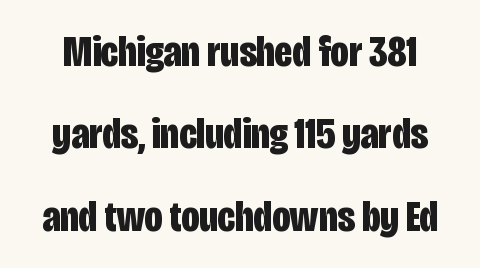
Underline: absent. The glyphs have the mass of a bold cut. Default kerning and tracking; the words read as compact shapes. Rendered with straight, roman letterforms. Grotesque or geometric, the face here clearly has no serifs. A typesetter would call this proportional, since set widths differ per character.
